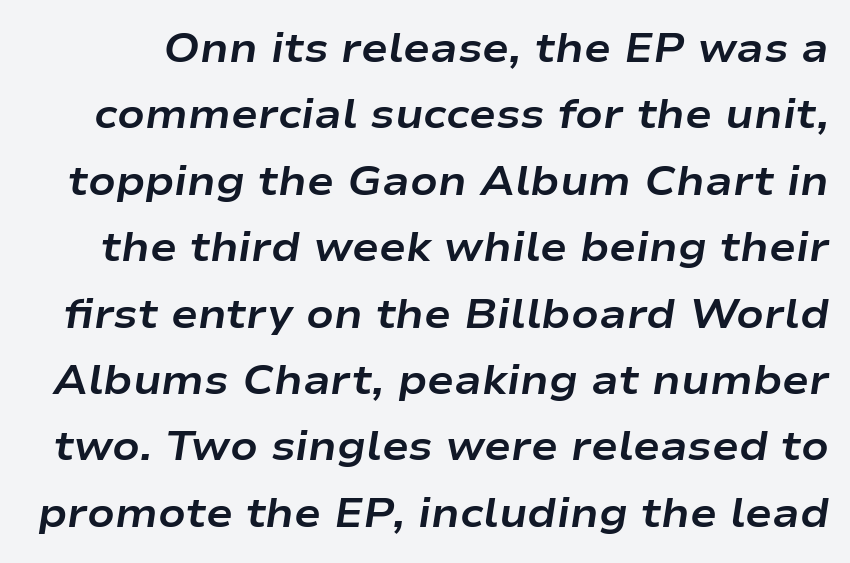
{"italic": "yes", "lean": "right", "slant_degrees": 9, "bold": "yes", "weight": "bold", "width": "wide", "stroke_contrast": "low", "x_height": "medium", "monospaced": "no", "underline": "no", "line_spacing": "normal", "line_spacing_ratio": 1.66, "letter_spacing": "normal", "letter_spacing_em": 0.0, "glyph_px": 40}
